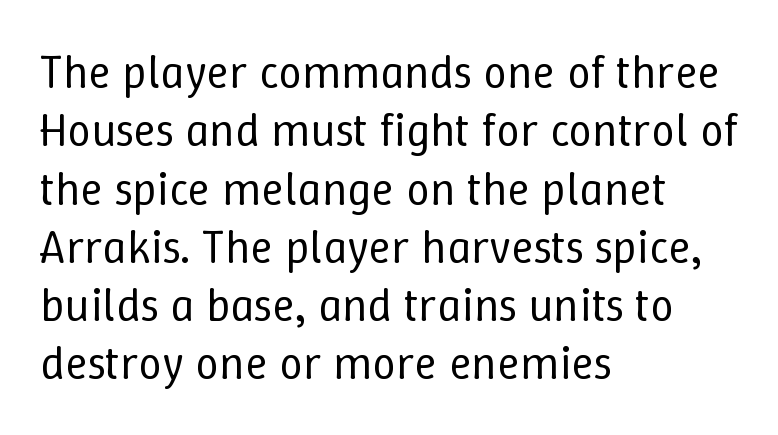
The image shows 47 px regular-weight type, upright; set left-aligned, line spacing 1.24x, normal letter spacing, not underlined; low stroke contrast and a medium x-height.
